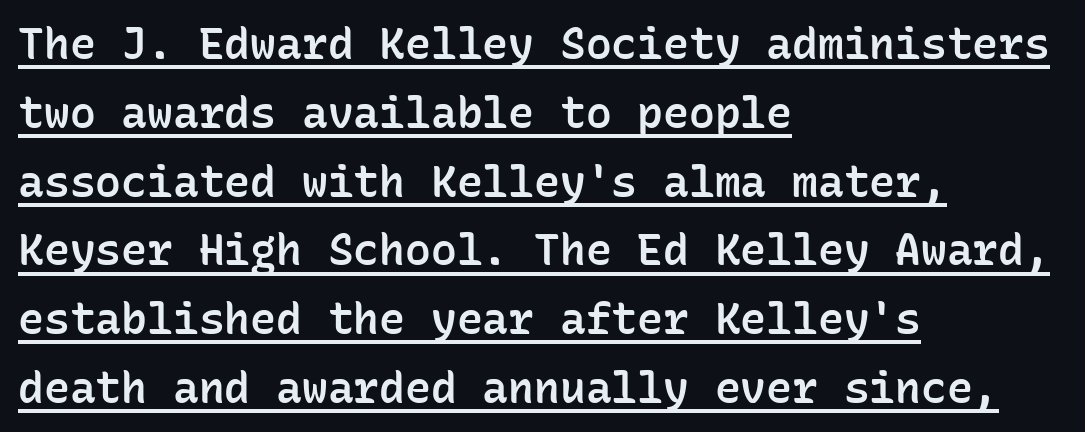
{"serif": "no", "italic": "no", "bold": "semi", "weight": "semibold", "width": "normal", "stroke_contrast": "low", "x_height": "medium", "monospaced": "yes", "underline": "yes", "align": "left", "line_spacing": "normal", "line_spacing_ratio": 1.6, "letter_spacing": "normal", "letter_spacing_em": 0.0, "glyph_px": 43}
